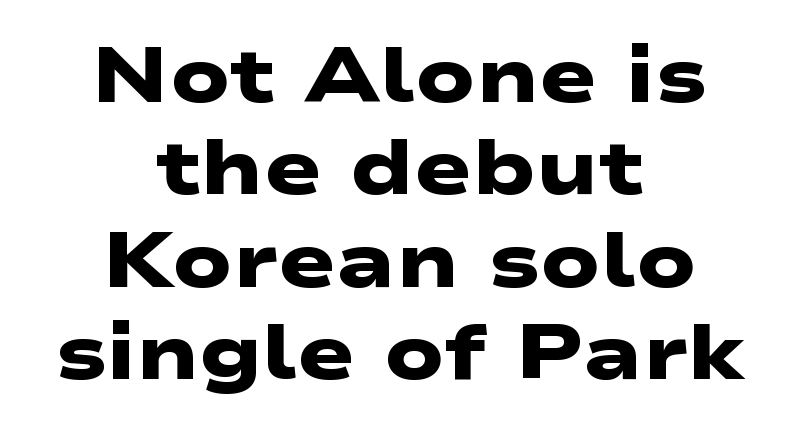
Q: Is the text bold? A: Yes.
Q: Is the typeface a serif or a sans-serif typeface? A: Sans-serif.
Q: Is the text underlined? A: No.
Q: How is the paragraph aligned? A: Centered.
Q: Is the spacing between letters normal or unusually wide? A: Normal.
Q: Width (condensed, normal, or wide)? A: Wide.
Q: Stroke contrast? A: Low.
Q: x-height? A: Medium.
Q: Monospaced? A: No.
